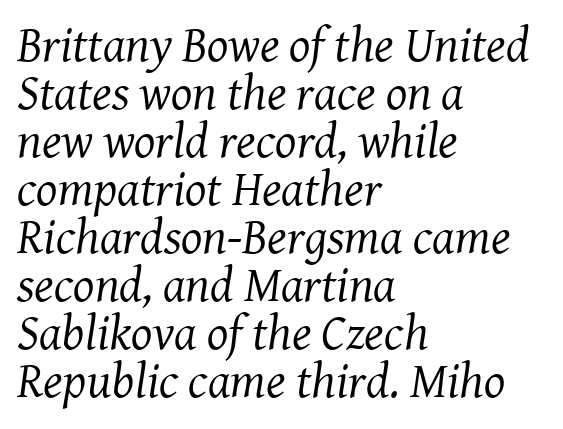
{"serif": "yes", "italic": "yes", "lean": "right", "slant_degrees": 8, "bold": "no", "weight": "regular", "width": "normal", "stroke_contrast": "medium", "x_height": "medium", "monospaced": "no", "underline": "no", "align": "left", "line_spacing": "tight", "line_spacing_ratio": 0.96, "letter_spacing": "normal", "letter_spacing_em": 0.0, "glyph_px": 50}
